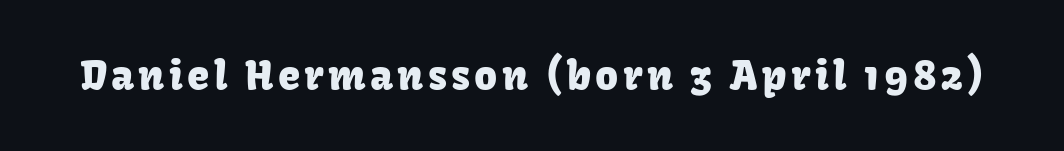
{"serif": "no", "italic": "no", "width": "normal", "stroke_contrast": "low", "x_height": "medium", "monospaced": "no", "underline": "no", "glyph_px": 40}
